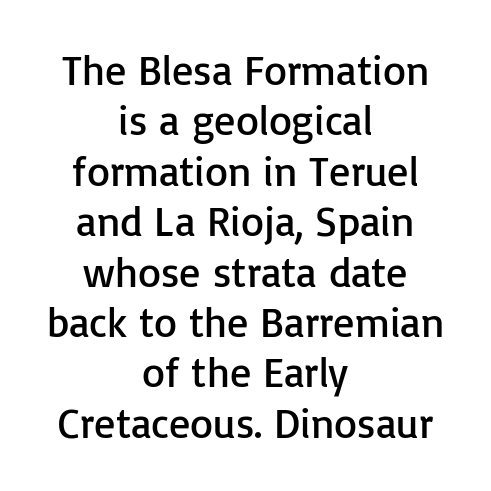
The image shows 42 px regular-weight sans-serif type, upright; set centered, line spacing 1.2x, normal letter spacing, not underlined; low stroke contrast and a medium x-height.
